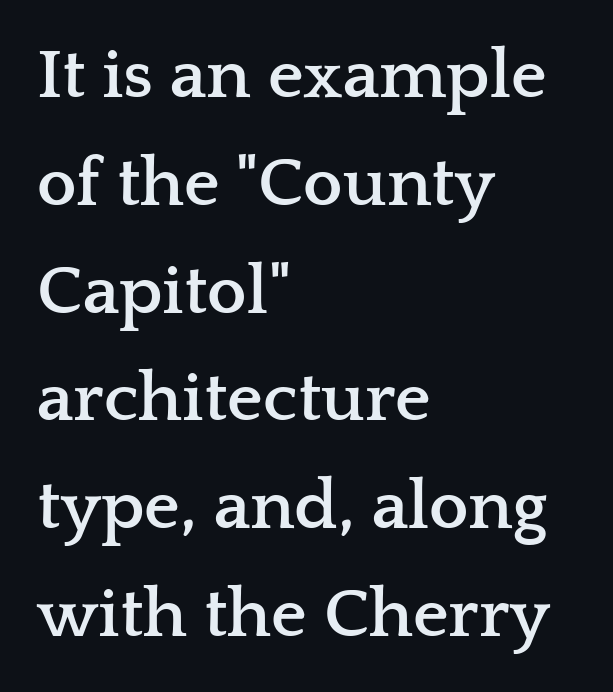
{"serif": "yes", "italic": "no", "bold": "yes", "weight": "semibold", "width": "wide", "stroke_contrast": "low", "x_height": "medium", "monospaced": "no", "underline": "no", "align": "left", "line_spacing": "normal", "line_spacing_ratio": 1.54, "letter_spacing": "normal", "letter_spacing_em": 0.0, "glyph_px": 70}
